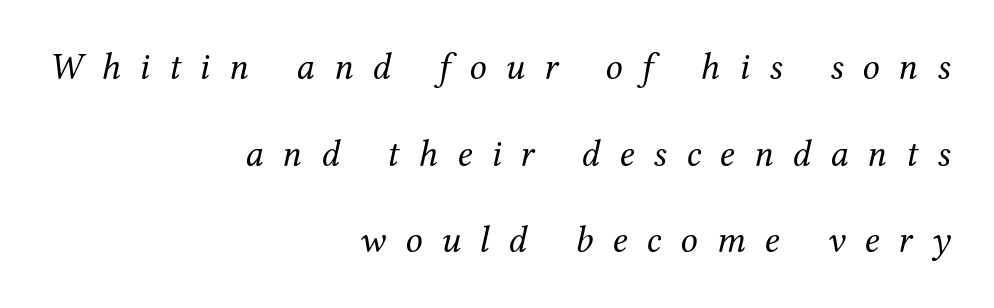
Letters rest on an invisible, unmarked baseline. If you measured baseline to baseline, you'd find a long distance. The letterforms sit at book weight or below. The rag falls on the left side of this text block. The lettering tilts uniformly, giving the passage an italic look. The designer went with a serif here, giving each stem small feet.
